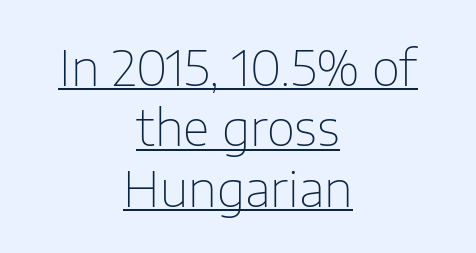
Q: Is the text bold? A: No.
Q: Is the text italic (slanted)? A: No, it is upright.
Q: Is the typeface a serif or a sans-serif typeface? A: Sans-serif.
Q: Is the text underlined? A: Yes.
Q: How is the paragraph aligned? A: Centered.
Q: Is the spacing between letters normal or unusually wide? A: Normal.
Q: Width (condensed, normal, or wide)? A: Normal.
Q: Stroke contrast? A: Low.
Q: x-height? A: Medium.
Q: Monospaced? A: No.
